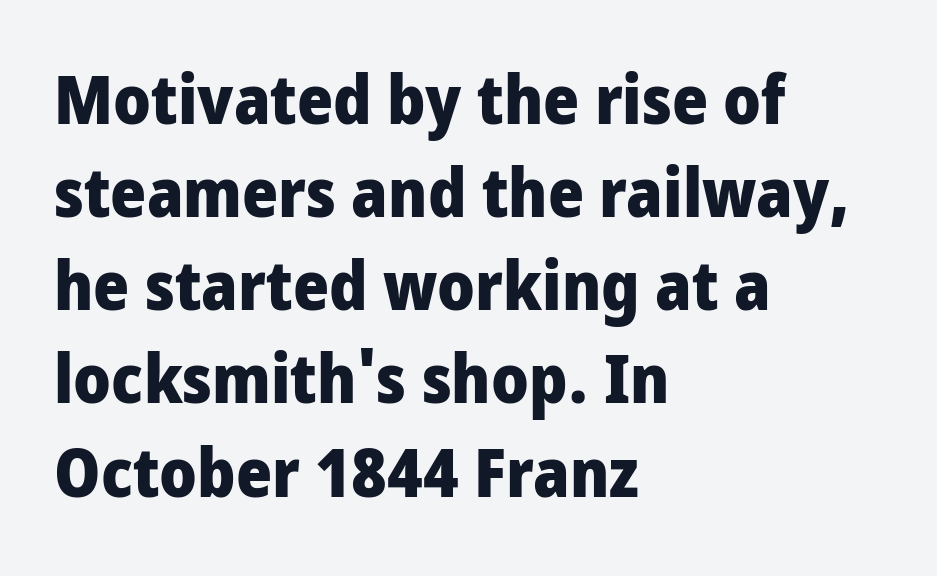
How are the letters spaced? Ordinarily, with no added tracking. Rows of type keep a routine distance in the vertical direction. No italicization has been applied; the sample stays upright. The passage shown is typed in a proportional face where columns would drift. The baseline area is clear. This is sans-serif lettering, the kind often seen on screens and signage.
